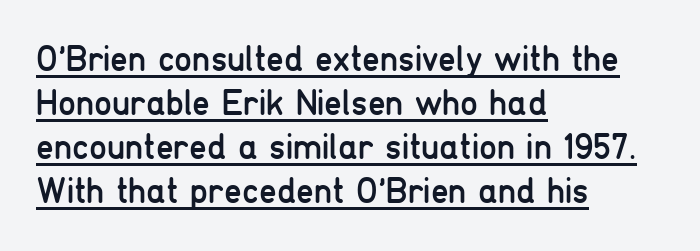
Each line starts at the same left margin while the right side varies. Short note: letters normally spaced. The typesetter has applied underlining to the passage shown. You could not count columns in this text — the font is proportionally spaced. Weight class: somewhere from thin through regular. The font's upright variant was chosen for this text.
